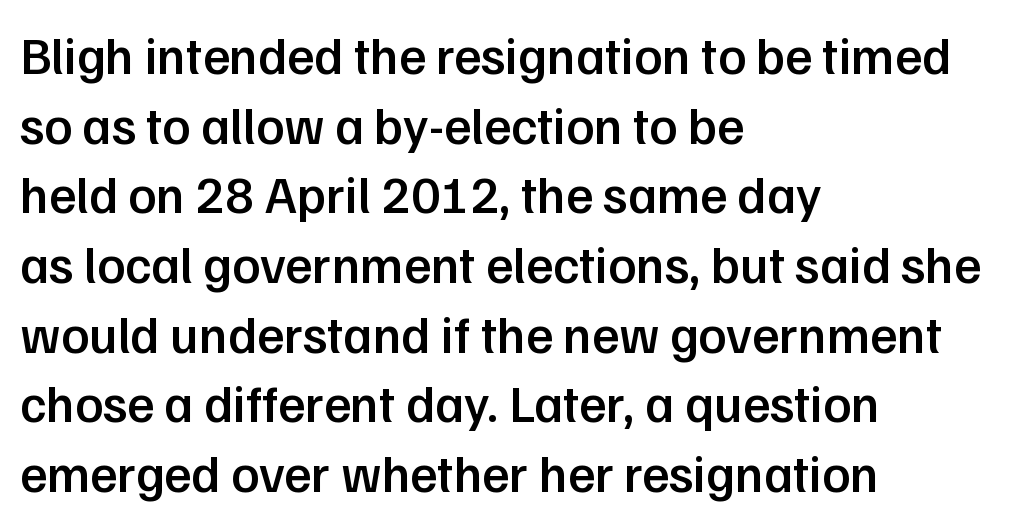
{"serif": "no", "italic": "no", "bold": "semi", "weight": "semibold", "width": "normal", "stroke_contrast": "low", "x_height": "medium", "monospaced": "no", "underline": "no", "align": "left", "line_spacing": "normal", "line_spacing_ratio": 1.34, "letter_spacing": "normal", "letter_spacing_em": 0.0, "glyph_px": 52}
